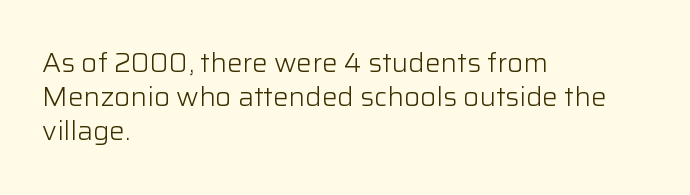
Q: Is the text bold? A: No.
Q: Is the text italic (slanted)? A: No, it is upright.
Q: Is the text underlined? A: No.
Q: How is the paragraph aligned? A: Left-aligned.
Q: Is the spacing between letters normal or unusually wide? A: Normal.
Q: Is the spacing between lines tight, normal or loose? A: Normal.
